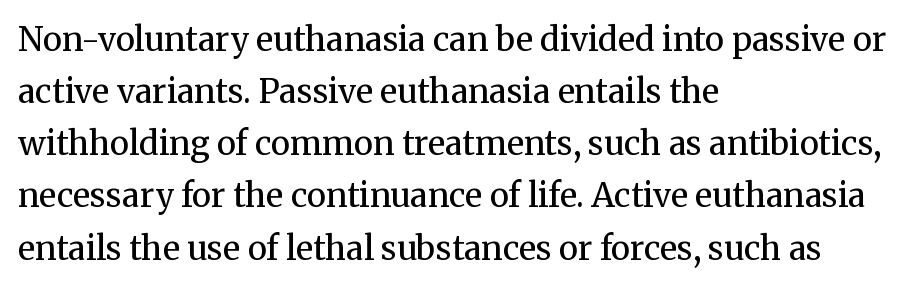
This is serif lettering, the kind often seen in printed books. The face used here is proportionally spaced, like ordinary book or web type. Layout note: lines flush left. Does extra space separate the letters? No, they use regular spacing.
